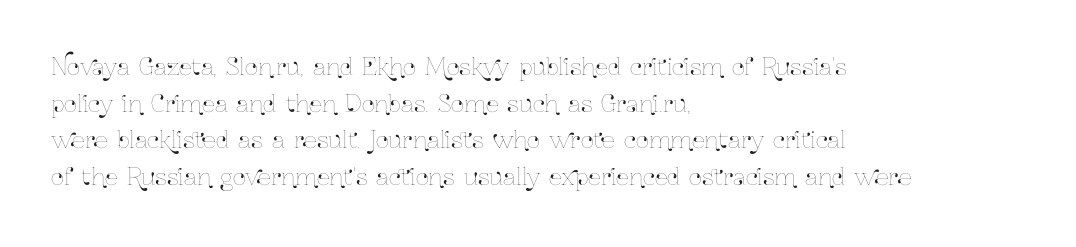
Q: Is the text italic (slanted)? A: No, it is upright.
Q: Is the text underlined? A: No.
Q: How is the paragraph aligned? A: Left-aligned.
Q: Is the spacing between letters normal or unusually wide? A: Normal.
Q: Is the spacing between lines tight, normal or loose? A: Normal.
